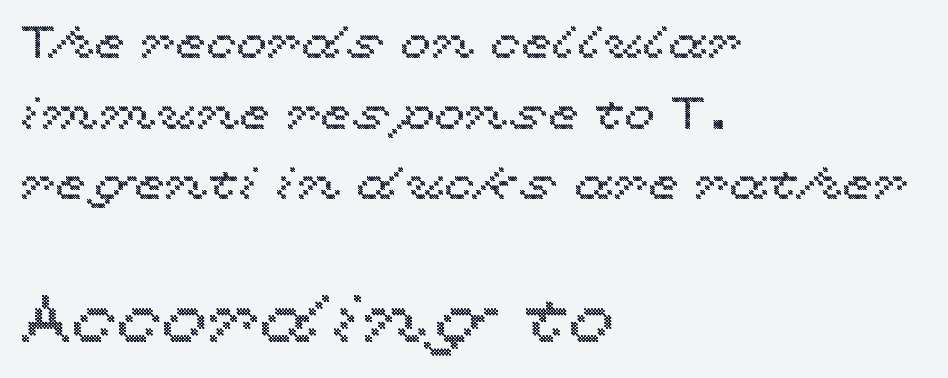
{"width": "wide", "x_height": "medium", "monospaced": "no", "underline": "no", "align": "left", "line_spacing": "normal", "line_spacing_ratio": 1.57, "letter_spacing": "normal", "letter_spacing_em": 0.0, "larger_block": "second", "size_ratio": 1.49, "glyph_px": 67}
